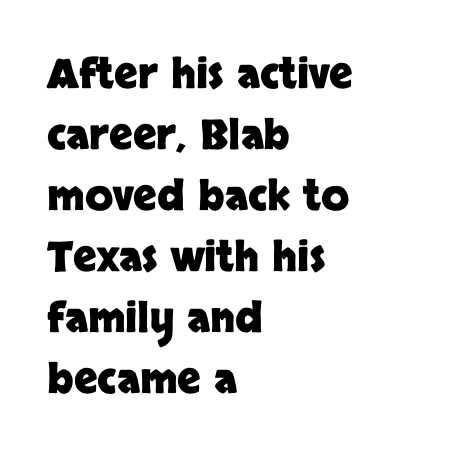
The image shows 41 px heavy sans-serif type, upright; set left-aligned, normal line spacing (1.49x), normal letter spacing, not underlined; low stroke contrast and a large x-height.
